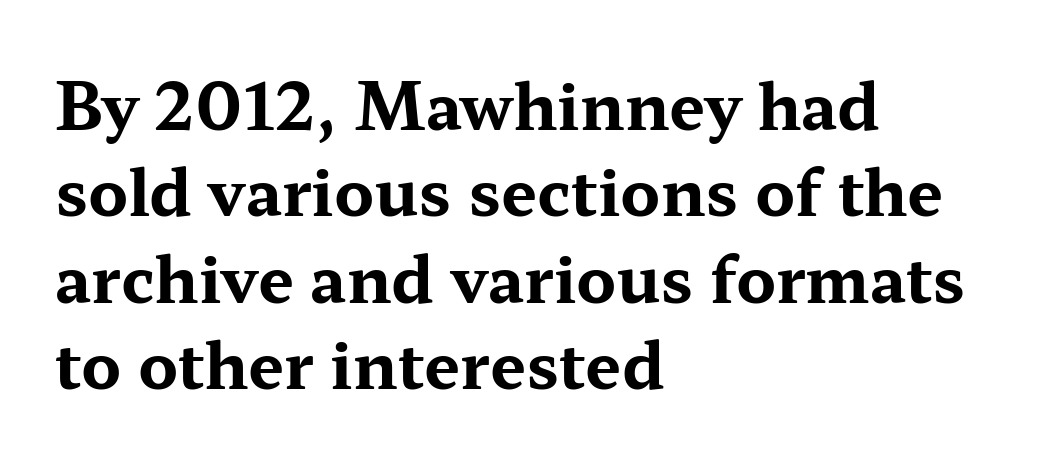
{"serif": "yes", "italic": "no", "bold": "yes", "weight": "bold", "width": "wide", "stroke_contrast": "medium", "x_height": "medium", "monospaced": "no", "underline": "no", "align": "left", "line_spacing": "normal", "line_spacing_ratio": 1.35, "letter_spacing": "normal", "letter_spacing_em": 0.0, "glyph_px": 64}
